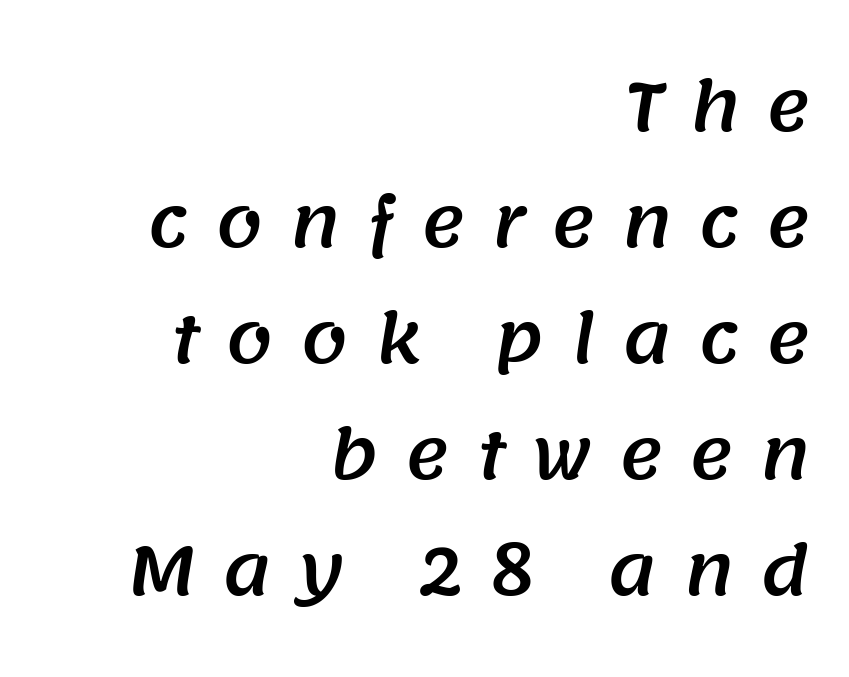
{"serif": "no", "width": "normal", "stroke_contrast": "medium", "x_height": "large", "monospaced": "no", "underline": "no", "align": "right", "line_spacing_ratio": 1.73, "letter_spacing": "wide", "letter_spacing_em": 0.39, "glyph_px": 67}
